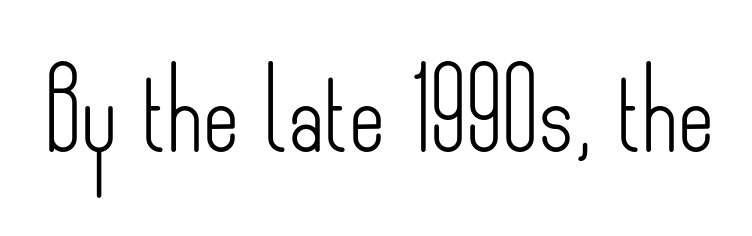
Q: Is the text bold? A: No.
Q: Is the text italic (slanted)? A: No, it is upright.
Q: Is the typeface a serif or a sans-serif typeface? A: Sans-serif.
Q: Is the text underlined? A: No.
Q: Is the spacing between letters normal or unusually wide? A: Normal.
Q: Width (condensed, normal, or wide)? A: Condensed.
Q: Stroke contrast? A: Low.
Q: x-height? A: Small.
Q: Monospaced? A: No.
